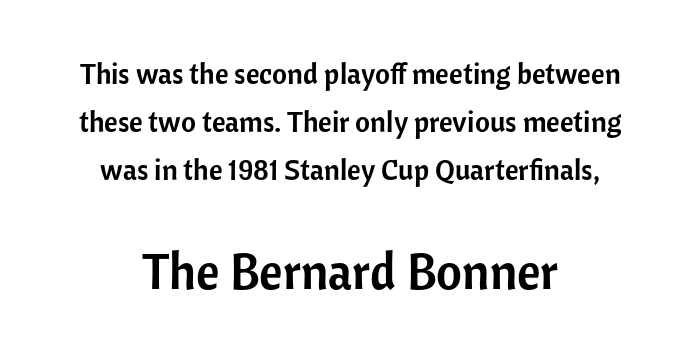
Q: Is the text italic (slanted)? A: No, it is upright.
Q: Is the typeface a serif or a sans-serif typeface? A: Sans-serif.
Q: Is the text underlined? A: No.
Q: How is the paragraph aligned? A: Centered.
Q: Is the spacing between letters normal or unusually wide? A: Normal.
Q: Is the spacing between lines tight, normal or loose? A: Normal.
Q: Which block of text is set in a larger size, the first (top) or the second (bottom)? A: The second (bottom) one.
Q: Width (condensed, normal, or wide)? A: Normal.
Q: Stroke contrast? A: Low.
Q: x-height? A: Medium.
Q: Monospaced? A: No.
